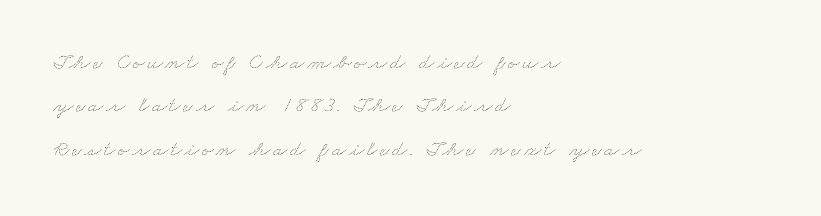
Q: Is the text bold? A: No.
Q: Is the text underlined? A: No.
Q: How is the paragraph aligned? A: Left-aligned.
Q: Is the spacing between lines tight, normal or loose? A: Loose.
